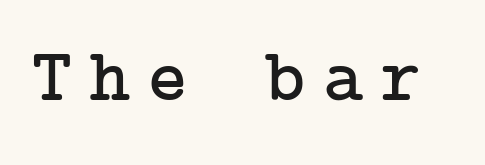
Q: Is the text italic (slanted)? A: No, it is upright.
Q: Is the typeface a serif or a sans-serif typeface? A: Serif.
Q: Is the text underlined? A: No.
Q: Is the spacing between letters normal or unusually wide? A: Unusually wide.
Q: Width (condensed, normal, or wide)? A: Normal.
Q: Stroke contrast? A: Low.
Q: x-height? A: Medium.
